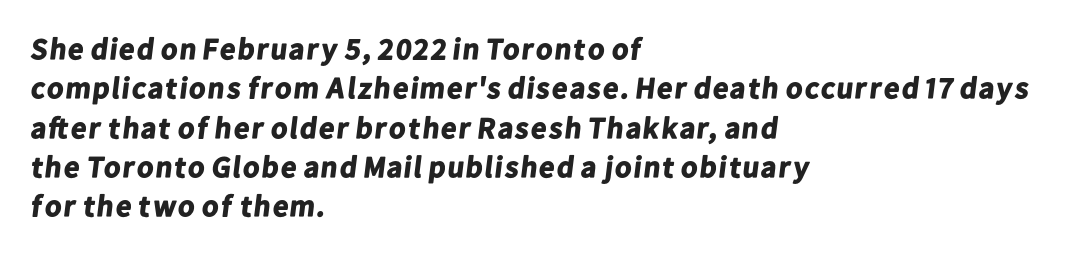
{"serif": "no", "bold": "yes", "weight": "bold", "width": "normal", "stroke_contrast": "low", "x_height": "medium", "monospaced": "no", "underline": "no", "align": "left", "line_spacing": "normal", "line_spacing_ratio": 1.31, "letter_spacing": "normal", "letter_spacing_em": 0.0, "glyph_px": 30}
